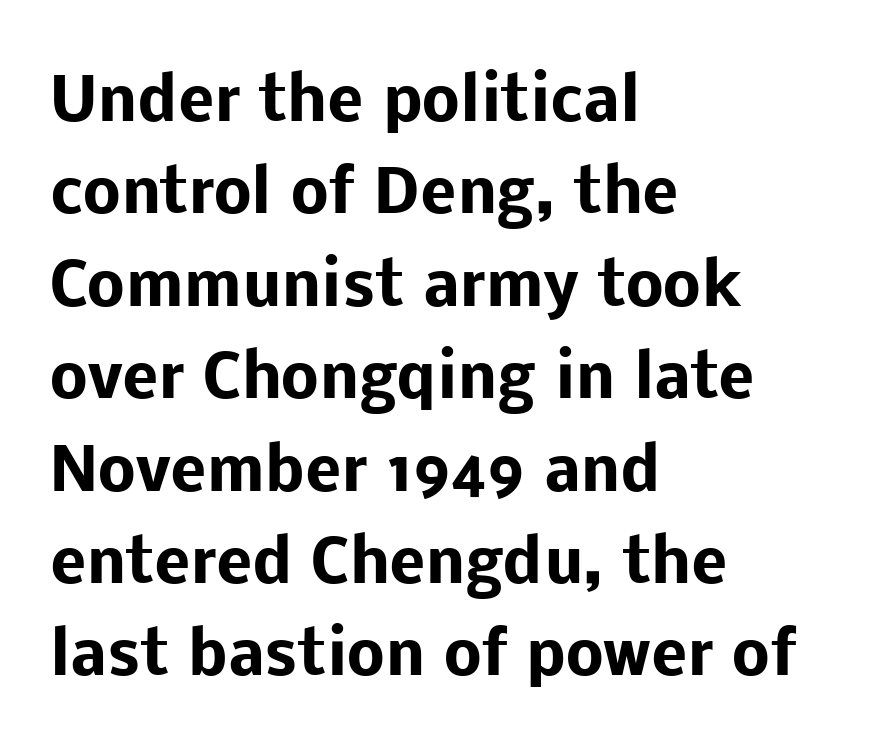
How would I describe the line gaps? Plain and ordinary. Unlike italic type, these characters show no tilt at all. Regarding serifs, this sample does without them. Lines of text with bare space underneath. You could call the tracking neutral — neither tight nor loose.
